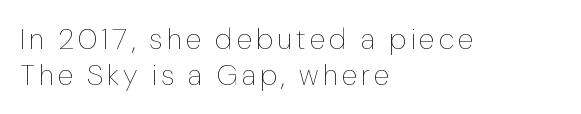
Q: Is the text bold? A: No.
Q: Is the text italic (slanted)? A: No, it is upright.
Q: Is the text underlined? A: No.
Q: How is the paragraph aligned? A: Left-aligned.
Q: Width (condensed, normal, or wide)? A: Normal.
Q: Stroke contrast? A: Low.
Q: x-height? A: Medium.
Q: Monospaced? A: No.
